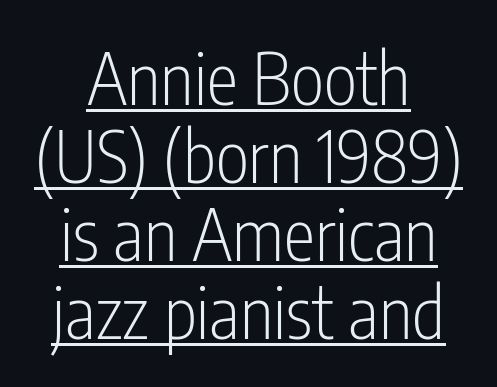
The image shows 71 px light, condensed sans-serif type, upright; set centered, tight line spacing (1.1x), normal letter spacing, underlined; low stroke contrast and a medium x-height.
